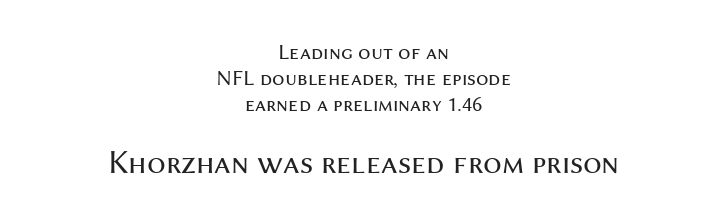
{"serif": "no", "italic": "no", "bold": "no", "weight": "regular", "width": "normal", "stroke_contrast": "medium", "x_height": "medium", "monospaced": "no", "underline": "no", "align": "center", "line_spacing_ratio": 1.18, "letter_spacing": "normal", "letter_spacing_em": 0.0, "larger_block": "second", "size_ratio": 1.5, "glyph_px": 33}
